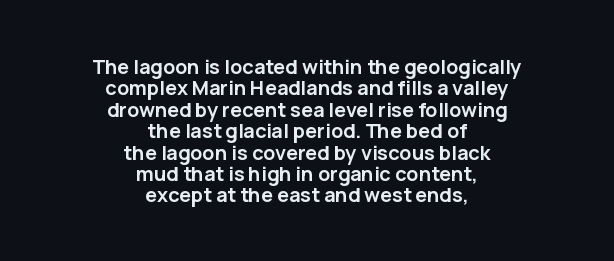
A typesetter would mark this as roman, not italic. Stroke thickness is high; the sample reads as a true bold. Caption: multi-line text, centered on the measure. Short note: letters normally spaced. Words float on clear page, feet unadorned. Summary of vertical rhythm: compact, with narrow interline spacing.
